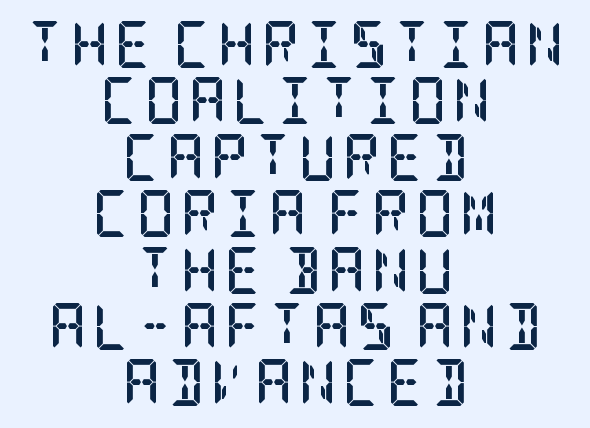
The image shows 47 px semibold, condensed serif type, upright; set centered, line spacing 1.2x, not underlined; low stroke contrast and a large x-height.
